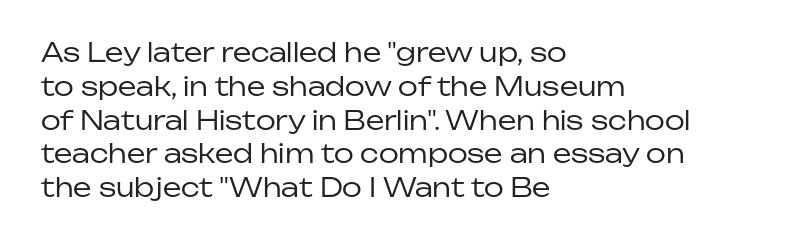
Descenders are the only things crossing below the line. Vertical strokes here are truly vertical. Compared with typical paragraphs, the rows here are spaced about the same. The setting favours the left margin, as ordinary paragraphs usually do.
